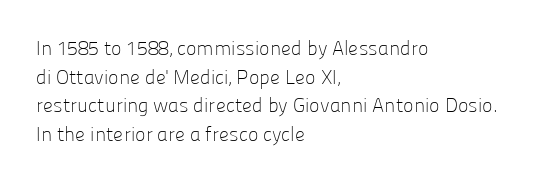
The image shows 20 px text type, upright; set left-aligned, normal line spacing (1.43x), normal letter spacing, not underlined.
